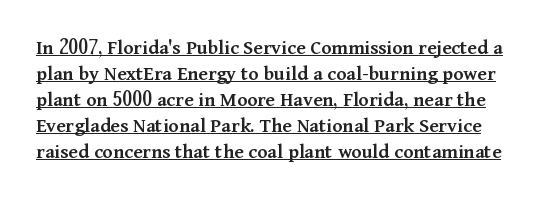
Moderately thickened strokes mark this as semibold type. These characters rest on top of a visible drawn line. If you drew a line through each stem, it would be perfectly vertical. You could call the tracking neutral — neither tight nor loose.
